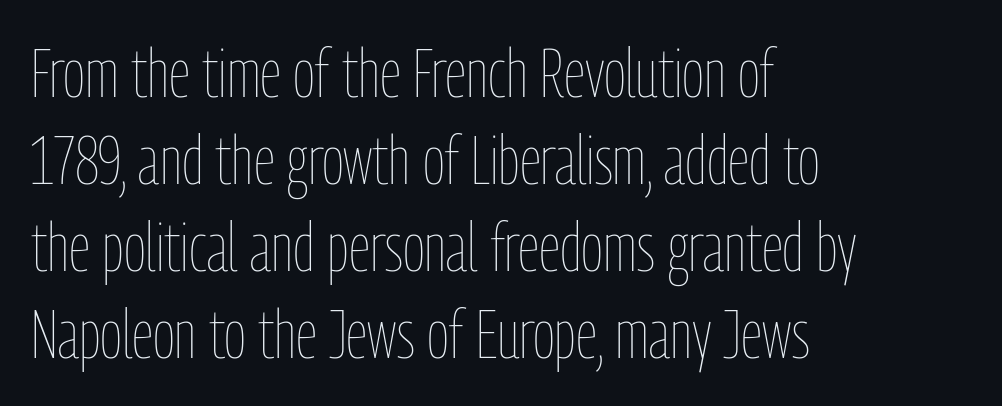
This sample has the flowing, uneven cadence of proportional lettering. The lettering holds an erect, upright posture throughout. The specimen omits any rule beneath the text block's lines. The vertical gap from one line to the next is medium.
